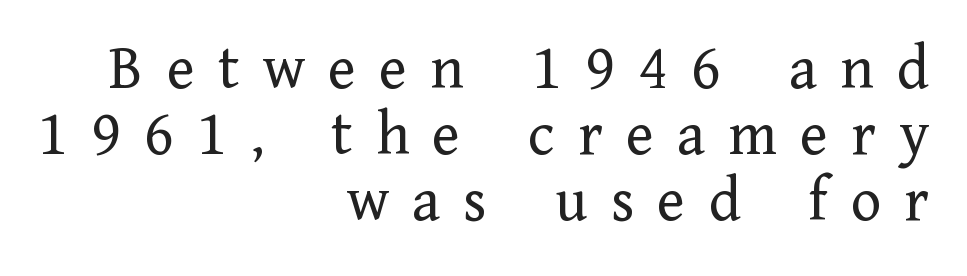
Q: Is the text bold? A: No.
Q: Is the text italic (slanted)? A: No, it is upright.
Q: Is the typeface a serif or a sans-serif typeface? A: Serif.
Q: Is the text underlined? A: No.
Q: How is the paragraph aligned? A: Right-aligned.
Q: Is the spacing between letters normal or unusually wide? A: Unusually wide.
Q: Is the spacing between lines tight, normal or loose? A: Tight.
Q: Width (condensed, normal, or wide)? A: Normal.
Q: Stroke contrast? A: Low.
Q: x-height? A: Medium.
Q: Monospaced? A: No.
